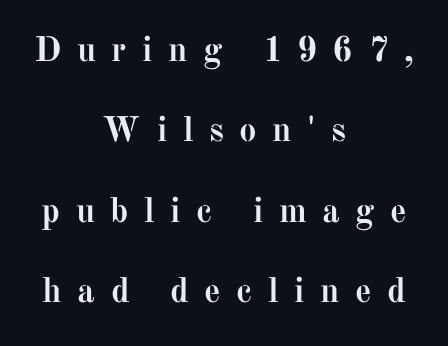
These lines are rendered in a variable-pitch font. The string is rendered with underlining switched off. Students, note that the glyphs here are deliberately spaced far apart. Serifs: yes, visible at the terminals of the letterforms. Heavy-handed strokes throughout: this text is bold. The lines are spread far apart with generous leading.
